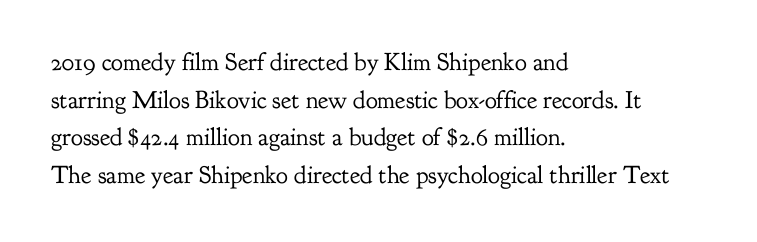
Q: Is the text bold? A: No.
Q: Is the text italic (slanted)? A: No, it is upright.
Q: Is the text underlined? A: No.
Q: How is the paragraph aligned? A: Left-aligned.
Q: Is the spacing between letters normal or unusually wide? A: Normal.
Q: Is the spacing between lines tight, normal or loose? A: Normal.
